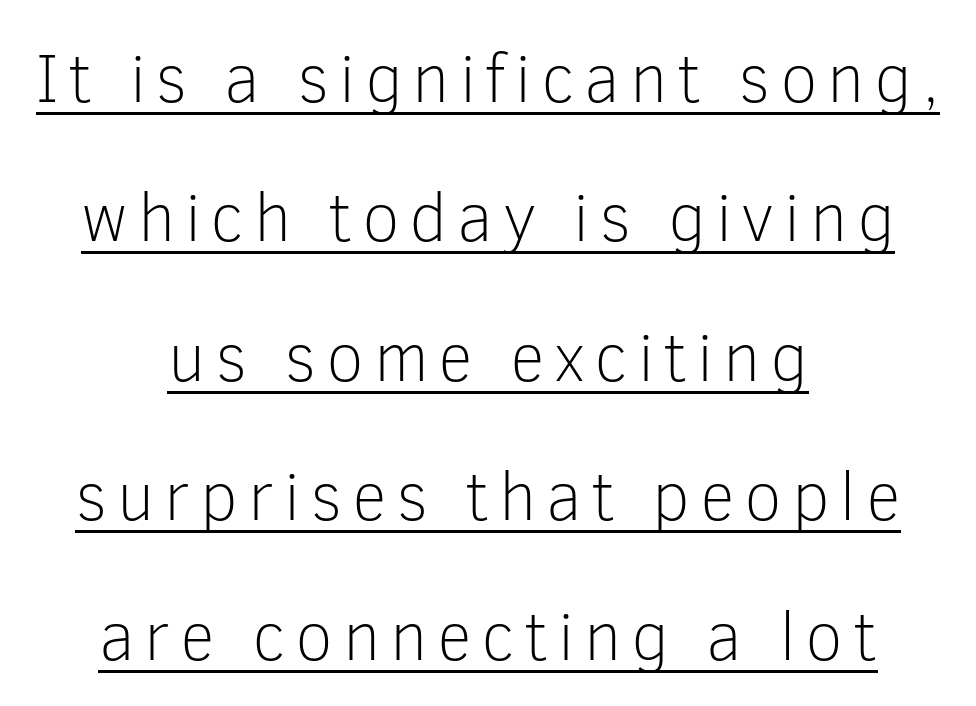
{"serif": "no", "italic": "no", "bold": "no", "weight": "light", "width": "normal", "stroke_contrast": "low", "x_height": "medium", "monospaced": "no", "underline": "yes", "align": "center", "line_spacing": "loose", "line_spacing_ratio": 2.02, "glyph_px": 69}
